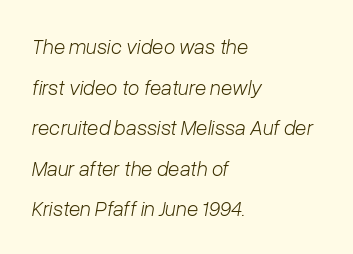
This is not heavy type; no bold has been used. Has an underline been added? It has not. Tracking value appears to be zero — textbook default spacing. The paragraph has a hard left edge and a soft right edge.
